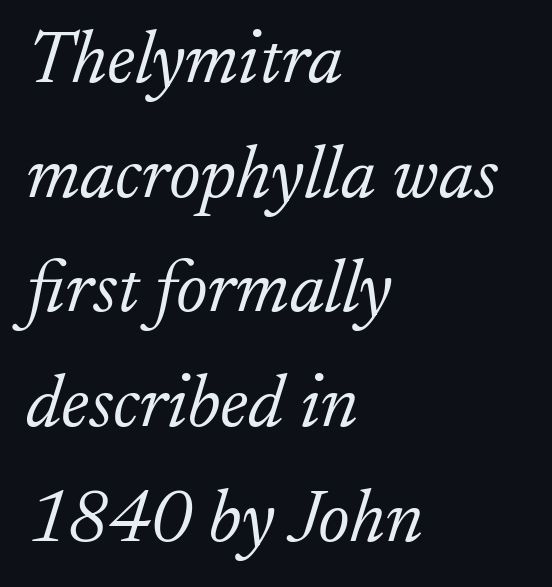
The image shows 75 px light serif type, italic (leaning right); set left-aligned, normal line spacing (1.53x), normal letter spacing, not underlined; low stroke contrast and a small x-height.
